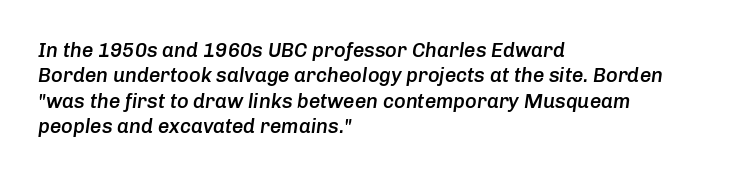
Is the block centered? No — it sits flush against the left margin. Posture: slanted. Look at the stroke-to-counter ratio: somewhat heavy, a semibold. Tracking value appears to be zero — textbook default spacing. Check under the words: just untouched page. Summary of vertical rhythm: regular, with standard interline spacing.
